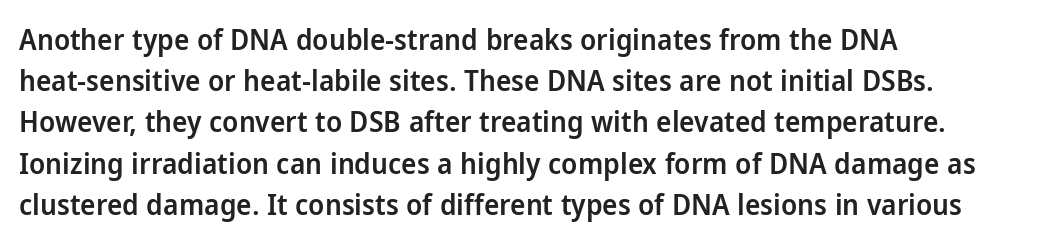
The image shows 29 px semibold sans-serif type, upright; set left-aligned, normal line spacing (1.42x), normal letter spacing, not underlined; low stroke contrast and a medium x-height.
